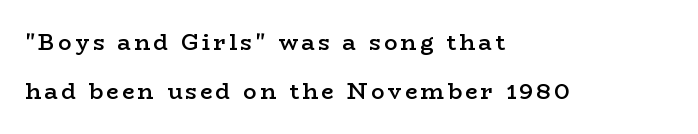
Leading: increased. Caption: multi-line text, flush left, ragged right. These words are printed semibold, heavier than regular yet not bold. Upright lettering throughout. Decoration check: the copy has no underline.
